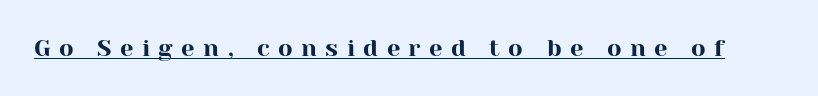
{"italic": "no", "underline": "yes", "letter_spacing": "wide", "letter_spacing_em": 0.35, "glyph_px": 24}
